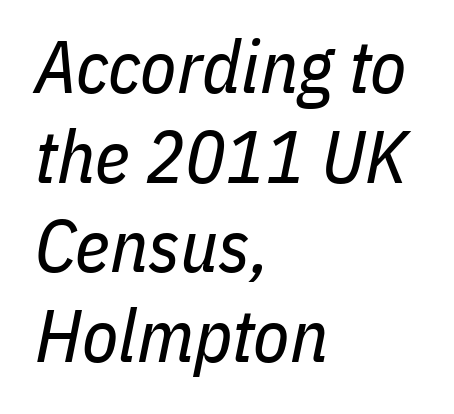
The image shows 74 px regular-weight, condensed type, italic (leaning right); set left-aligned, line spacing 1.21x, normal letter spacing, not underlined; low stroke contrast and a medium x-height.
